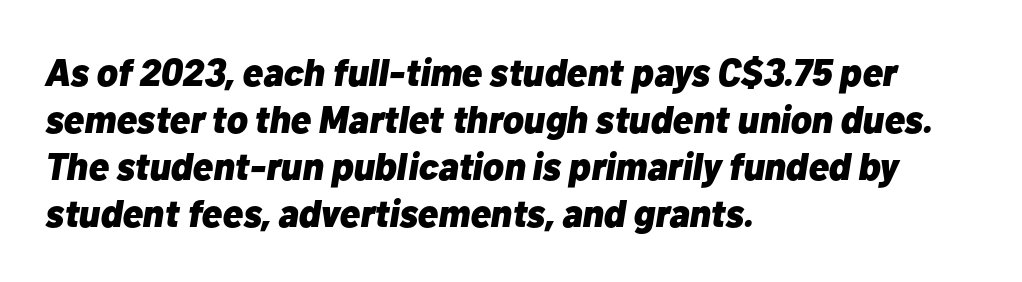
Q: Is the text bold? A: Yes.
Q: Is the text italic (slanted)? A: Yes, it leans right by about 10 degrees.
Q: Is the text underlined? A: No.
Q: How is the paragraph aligned? A: Left-aligned.
Q: Is the spacing between letters normal or unusually wide? A: Normal.
Q: Width (condensed, normal, or wide)? A: Normal.
Q: Stroke contrast? A: Low.
Q: x-height? A: Medium.
Q: Monospaced? A: No.
